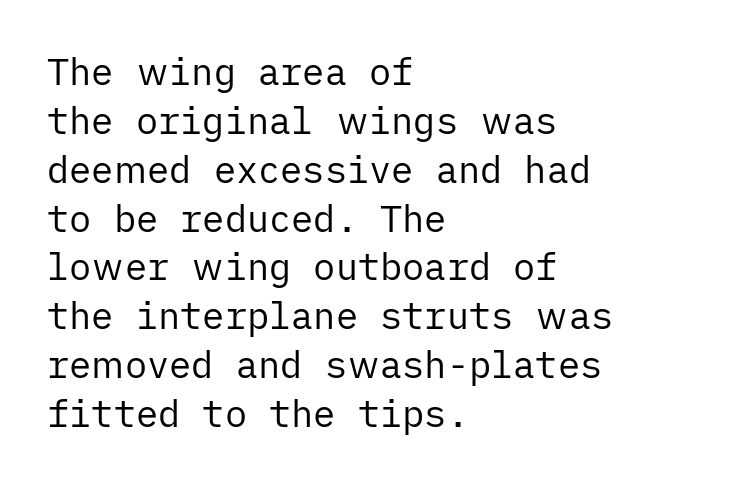
The image shows 37 px regular-weight sans-serif type, upright; set left-aligned, normal line spacing (1.32x), normal letter spacing, not underlined; low stroke contrast and a medium x-height.
